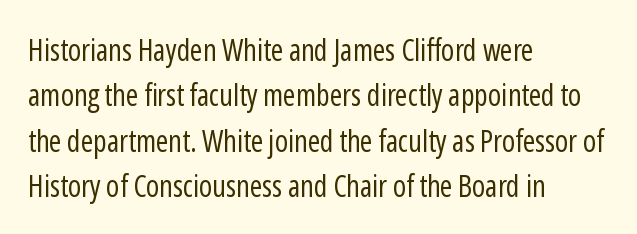
{"serif": "no", "italic": "no", "bold": "no", "weight": "regular", "width": "condensed", "stroke_contrast": "low", "x_height": "medium", "monospaced": "no", "underline": "no", "align": "left", "line_spacing": "normal", "line_spacing_ratio": 1.51, "letter_spacing": "normal", "letter_spacing_em": 0.0, "glyph_px": 30}
